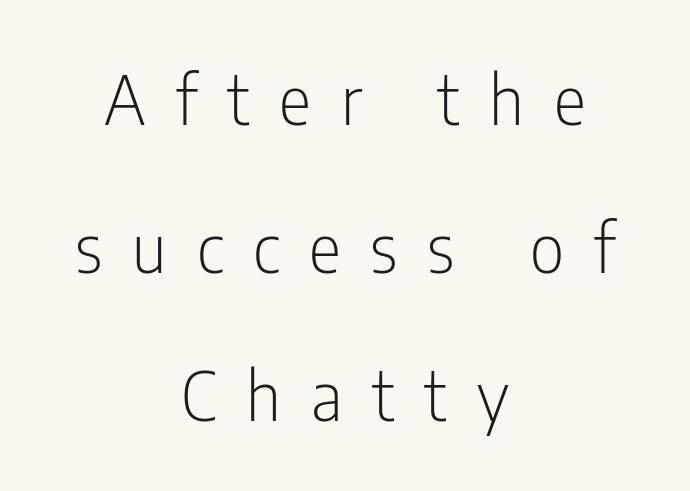
{"serif": "no", "italic": "no", "bold": "no", "weight": "light", "width": "condensed", "stroke_contrast": "low", "x_height": "medium", "monospaced": "no", "underline": "no", "align": "center", "line_spacing": "loose", "line_spacing_ratio": 2.18, "letter_spacing": "wide", "letter_spacing_em": 0.44, "glyph_px": 68}
